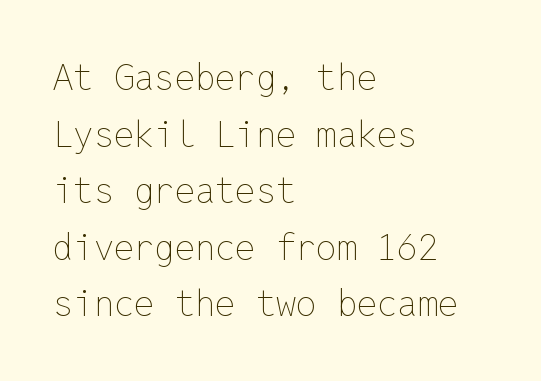
The gap between lines stays unmarked. A quiet, ordinary-to-light weight characterises the typeface. The lines in this sample share a left origin and differ only in where they stop. How are the letters spaced? Ordinarily, with no added tracking. Does the leading feel generous? No, just average. Spacing verdict: monospaced, one width for all characters.
